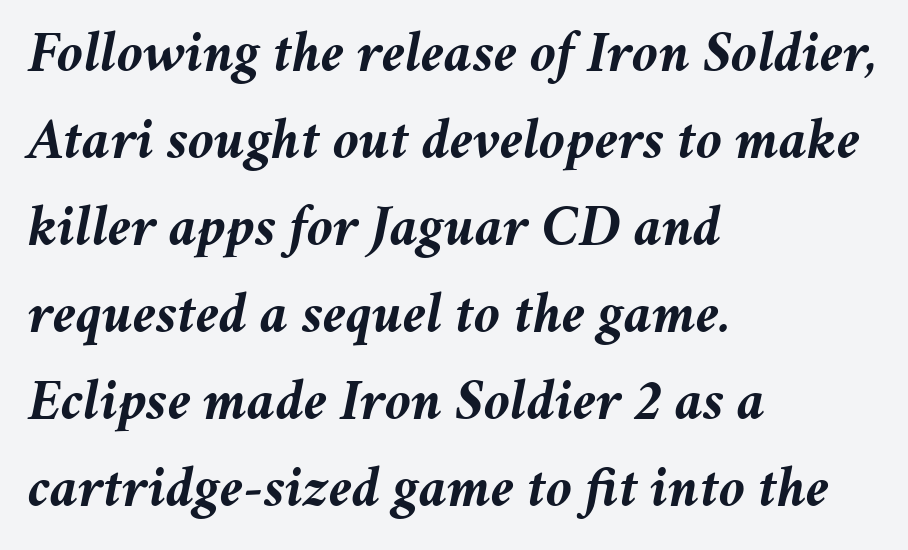
Q: Is the text bold? A: Yes.
Q: Is the text italic (slanted)? A: Yes, it leans right by about 11 degrees.
Q: Is the text underlined? A: No.
Q: How is the paragraph aligned? A: Left-aligned.
Q: Is the spacing between letters normal or unusually wide? A: Normal.
Q: Is the spacing between lines tight, normal or loose? A: Normal.
Q: Width (condensed, normal, or wide)? A: Normal.
Q: Stroke contrast? A: Medium.
Q: x-height? A: Medium.
Q: Monospaced? A: No.
